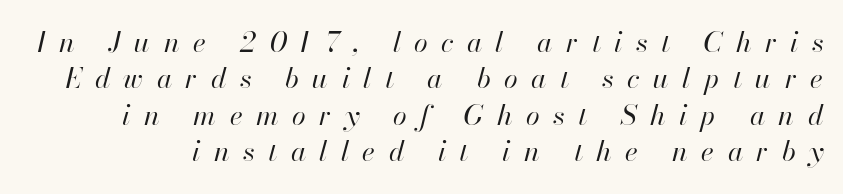
Q: Is the text bold? A: No.
Q: Is the text italic (slanted)? A: Yes, it leans right by about 13 degrees.
Q: Is the text underlined? A: No.
Q: Is the spacing between letters normal or unusually wide? A: Unusually wide.
Q: Is the spacing between lines tight, normal or loose? A: Normal.
Q: Width (condensed, normal, or wide)? A: Normal.
Q: Stroke contrast? A: High.
Q: x-height? A: Small.
Q: Monospaced? A: No.
